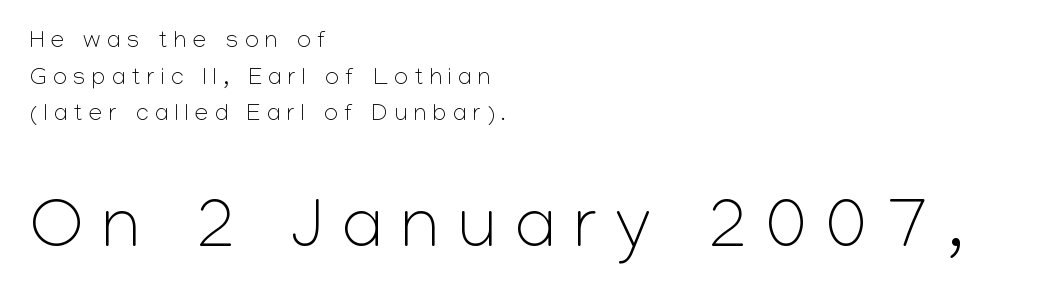
{"serif": "no", "italic": "no", "bold": "no", "weight": "light", "width": "normal", "stroke_contrast": "low", "x_height": "medium", "monospaced": "no", "underline": "no", "align": "left", "line_spacing": "normal", "line_spacing_ratio": 1.53, "letter_spacing": "wide", "letter_spacing_em": 0.27, "larger_block": "second", "size_ratio": 2.96, "glyph_px": 71}
